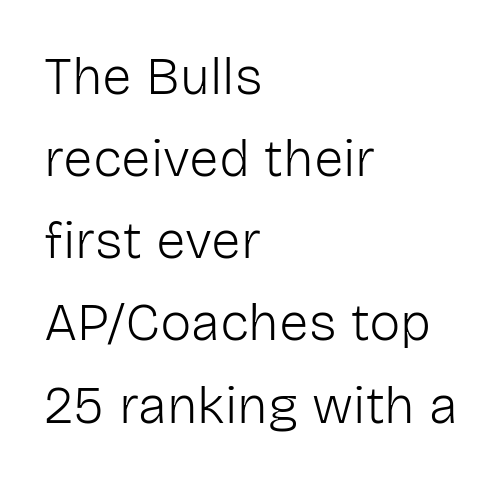
Q: Is the text bold? A: No.
Q: Is the text italic (slanted)? A: No, it is upright.
Q: Is the typeface a serif or a sans-serif typeface? A: Sans-serif.
Q: Is the text underlined? A: No.
Q: How is the paragraph aligned? A: Left-aligned.
Q: Is the spacing between letters normal or unusually wide? A: Normal.
Q: Is the spacing between lines tight, normal or loose? A: Normal.
Q: Width (condensed, normal, or wide)? A: Normal.
Q: Stroke contrast? A: Low.
Q: x-height? A: Medium.
Q: Monospaced? A: No.
